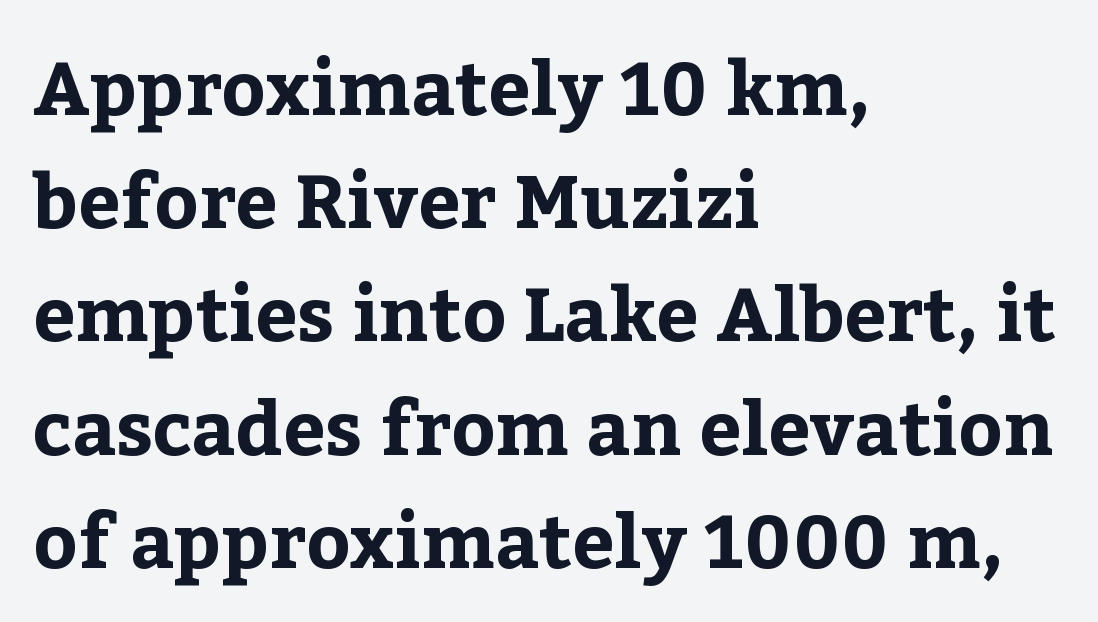
Q: Is the text bold? A: Yes.
Q: Is the text italic (slanted)? A: No, it is upright.
Q: Is the typeface a serif or a sans-serif typeface? A: Serif.
Q: Is the text underlined? A: No.
Q: How is the paragraph aligned? A: Left-aligned.
Q: Is the spacing between letters normal or unusually wide? A: Normal.
Q: Is the spacing between lines tight, normal or loose? A: Normal.
Q: Width (condensed, normal, or wide)? A: Normal.
Q: Stroke contrast? A: Low.
Q: x-height? A: Medium.
Q: Monospaced? A: No.
